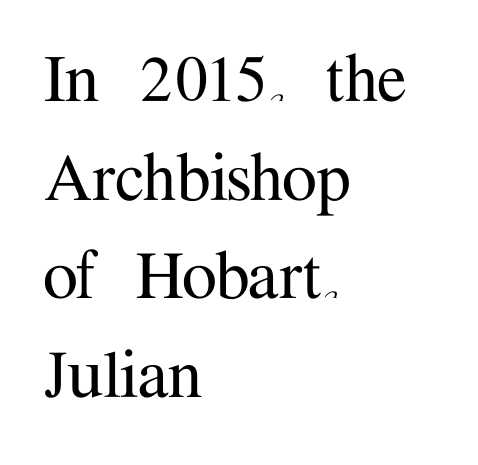
Q: Is the text italic (slanted)? A: No, it is upright.
Q: Is the typeface a serif or a sans-serif typeface? A: Serif.
Q: Is the text underlined? A: No.
Q: How is the paragraph aligned? A: Left-aligned.
Q: Is the spacing between letters normal or unusually wide? A: Normal.
Q: Is the spacing between lines tight, normal or loose? A: Normal.
Q: Width (condensed, normal, or wide)? A: Normal.
Q: Stroke contrast? A: Medium.
Q: x-height? A: Medium.
Q: Monospaced? A: No.
